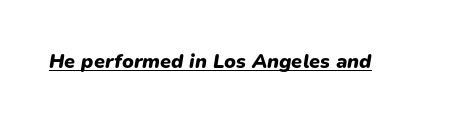
The image shows 20 px bold type, italic (leaning right); set normal letter spacing, underlined.
